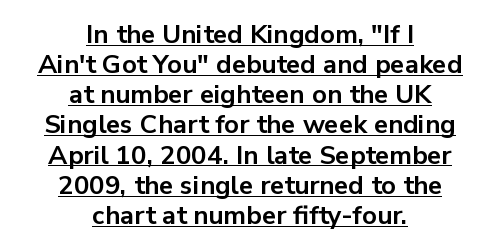
Q: Is the text bold? A: Yes.
Q: Is the text italic (slanted)? A: No, it is upright.
Q: Is the text underlined? A: Yes.
Q: How is the paragraph aligned? A: Centered.
Q: Is the spacing between letters normal or unusually wide? A: Normal.
